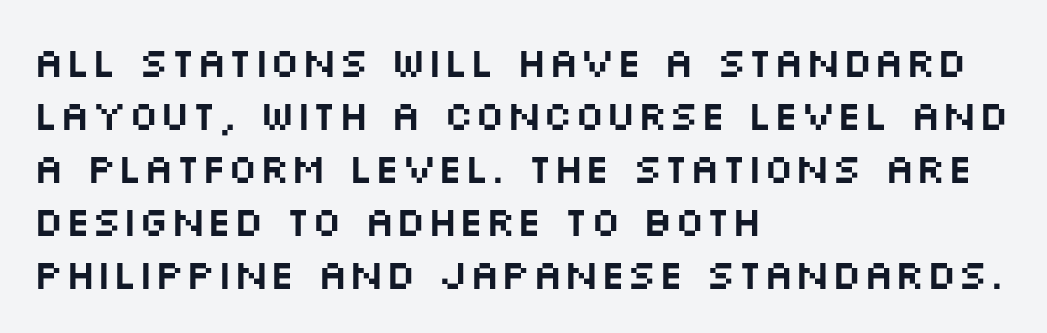
{"serif": "no", "italic": "no", "width": "wide", "stroke_contrast": "medium", "x_height": "large", "monospaced": "no", "underline": "no", "align": "left", "line_spacing": "normal", "line_spacing_ratio": 1.26, "letter_spacing": "normal", "letter_spacing_em": 0.0, "glyph_px": 42}
